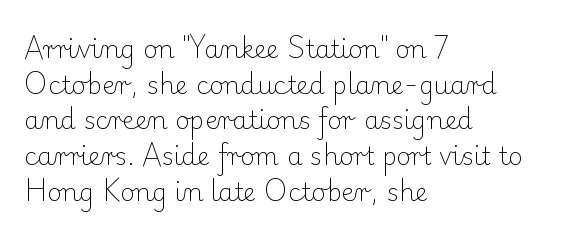
The image shows 25 px text type, upright; set left-aligned, normal line spacing (1.43x), normal letter spacing, not underlined.
